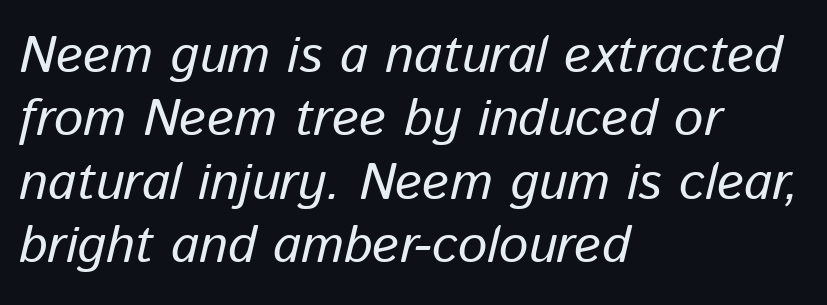
Q: Is the text bold? A: No.
Q: Is the text italic (slanted)? A: Yes, it leans right by about 13 degrees.
Q: Is the text underlined? A: No.
Q: How is the paragraph aligned? A: Left-aligned.
Q: Is the spacing between letters normal or unusually wide? A: Normal.
Q: Width (condensed, normal, or wide)? A: Normal.
Q: Stroke contrast? A: Low.
Q: x-height? A: Medium.
Q: Monospaced? A: No.
